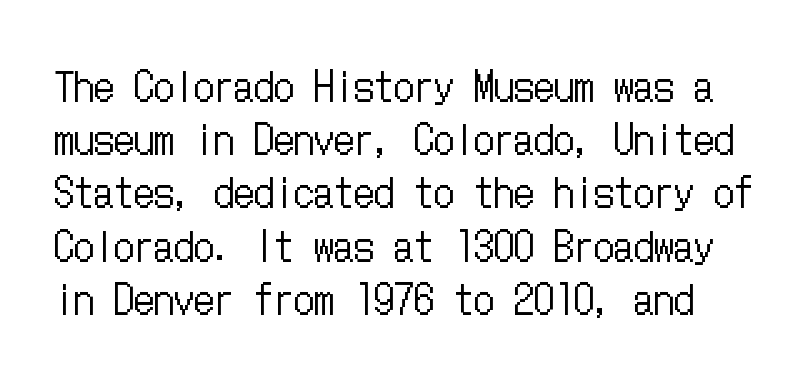
The image shows 40 px regular-weight, condensed type, upright; set normal line spacing (1.33x), normal letter spacing, not underlined; low stroke contrast and a medium x-height.
